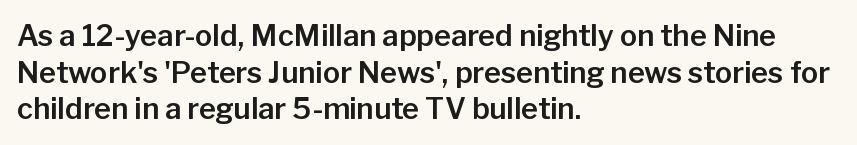
The image shows 29 px sans-serif type, upright; set left-aligned, normal line spacing (1.26x), normal letter spacing, not underlined; low stroke contrast and a medium x-height.
